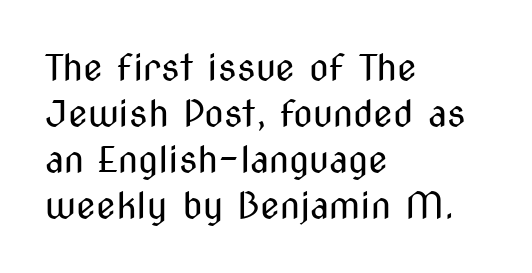
Q: Is the text bold? A: No.
Q: Is the text italic (slanted)? A: No, it is upright.
Q: Is the typeface a serif or a sans-serif typeface? A: Sans-serif.
Q: Is the text underlined? A: No.
Q: How is the paragraph aligned? A: Left-aligned.
Q: Is the spacing between letters normal or unusually wide? A: Normal.
Q: Is the spacing between lines tight, normal or loose? A: Normal.
Q: Width (condensed, normal, or wide)? A: Condensed.
Q: Stroke contrast? A: Medium.
Q: x-height? A: Medium.
Q: Monospaced? A: No.
